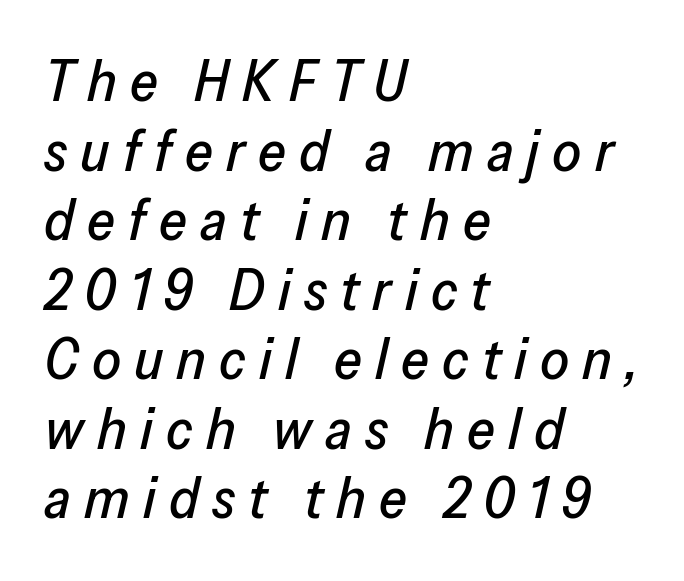
The image shows 57 px text type, italic (leaning right); set left-aligned, line spacing 1.22x, unusually wide letter spacing (+0.23 em), not underlined; low stroke contrast and a medium x-height.
